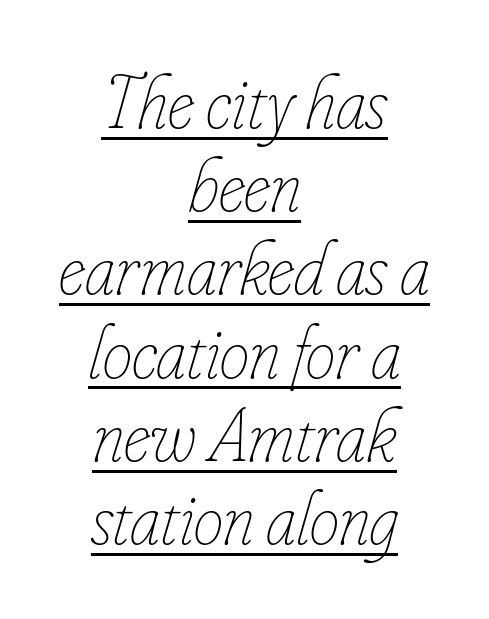
The image shows 75 px thin, condensed type, italic (leaning right); set centered, tight line spacing (1.11x), normal letter spacing, underlined; low stroke contrast and a small x-height.
